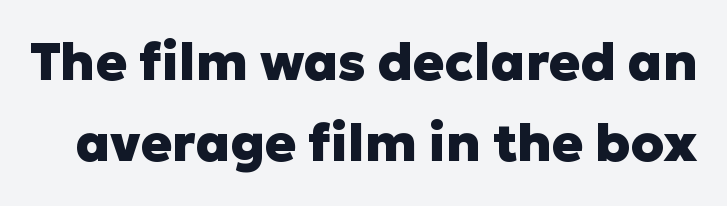
{"serif": "no", "italic": "no", "bold": "yes", "weight": "heavy", "width": "normal", "stroke_contrast": "low", "x_height": "medium", "monospaced": "no", "underline": "no", "line_spacing": "normal", "line_spacing_ratio": 1.56, "letter_spacing": "normal", "letter_spacing_em": 0.0, "glyph_px": 52}
